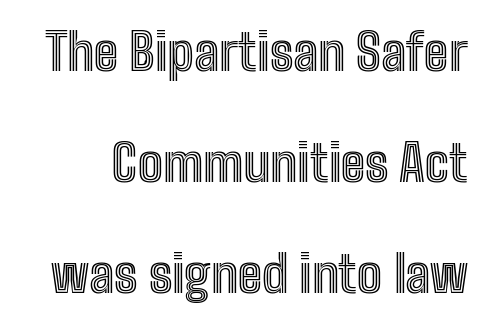
Plain, unruled lines of type. Leading: increased. Default kerning and tracking; the words read as compact shapes. This is the regular roman posture of the typeface. Note the varied advance widths — an 'i' is clearly narrower than an 'm'.
